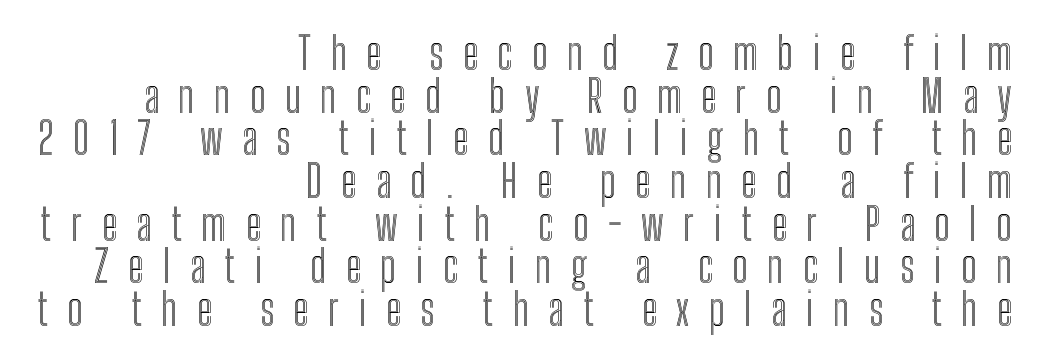
Quick note: underline off. Horizontal alignment here is rightward, an uncommon choice for prose. The face used here is rendered with a markedly widened letterfit. Vertically, the passage feels compressed, each row crowding the next. Varying glyph widths throughout — classic text-font behaviour. Do the letters lean? They stand straight.
